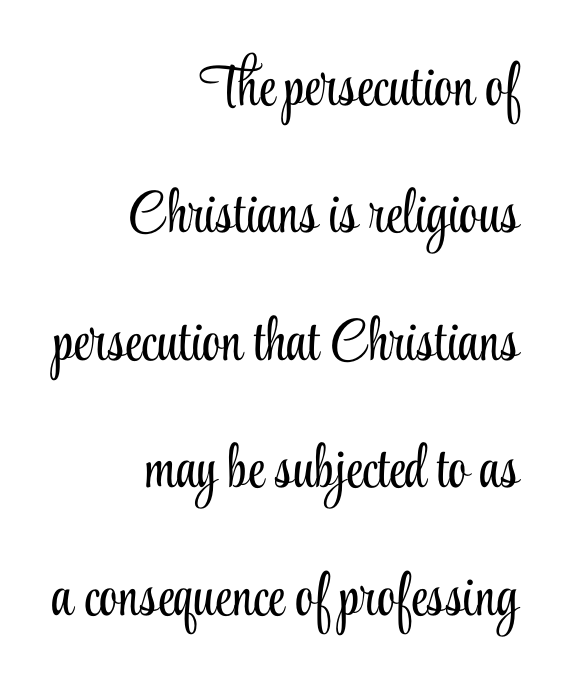
The image shows 59 px light, condensed serif type; set right-aligned, loose line spacing (2.16x), normal letter spacing, not underlined; low stroke contrast and a small x-height.
